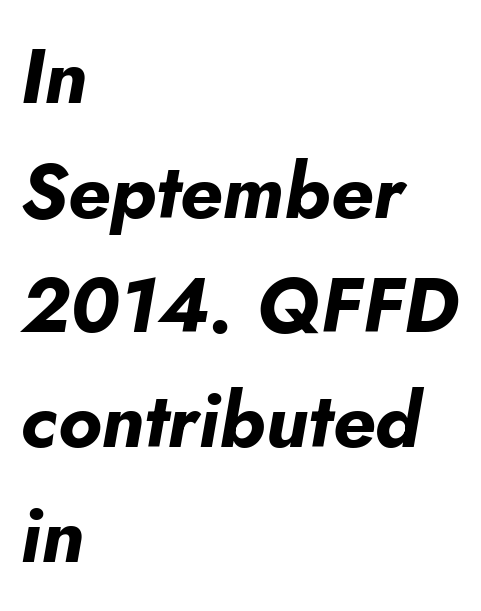
Q: Is the text bold? A: Yes.
Q: Is the text italic (slanted)? A: Yes, it leans right by about 5 degrees.
Q: Is the text underlined? A: No.
Q: How is the paragraph aligned? A: Left-aligned.
Q: Is the spacing between letters normal or unusually wide? A: Normal.
Q: Is the spacing between lines tight, normal or loose? A: Normal.
Q: Width (condensed, normal, or wide)? A: Normal.
Q: Stroke contrast? A: Low.
Q: x-height? A: Small.
Q: Monospaced? A: No.
